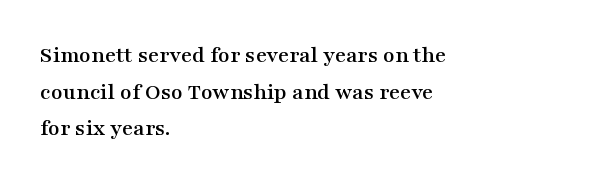
Q: Is the text italic (slanted)? A: No, it is upright.
Q: Is the text underlined? A: No.
Q: How is the paragraph aligned? A: Left-aligned.
Q: Is the spacing between letters normal or unusually wide? A: Normal.
Q: Is the spacing between lines tight, normal or loose? A: Normal.
